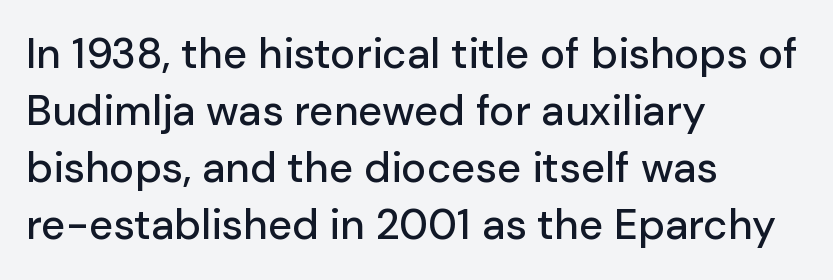
Q: Is the text italic (slanted)? A: No, it is upright.
Q: Is the typeface a serif or a sans-serif typeface? A: Sans-serif.
Q: Is the text underlined? A: No.
Q: How is the paragraph aligned? A: Left-aligned.
Q: Is the spacing between letters normal or unusually wide? A: Normal.
Q: Is the spacing between lines tight, normal or loose? A: Normal.
Q: Width (condensed, normal, or wide)? A: Normal.
Q: Stroke contrast? A: Low.
Q: x-height? A: Medium.
Q: Monospaced? A: No.
